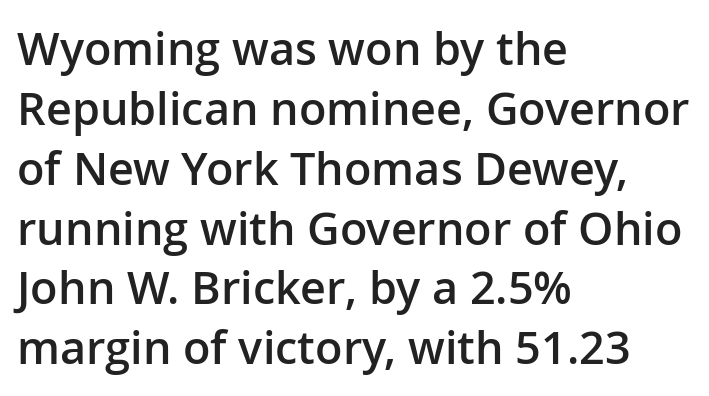
Q: Is the text bold? A: Semi-bold.
Q: Is the text italic (slanted)? A: No, it is upright.
Q: Is the typeface a serif or a sans-serif typeface? A: Sans-serif.
Q: Is the text underlined? A: No.
Q: How is the paragraph aligned? A: Left-aligned.
Q: Is the spacing between letters normal or unusually wide? A: Normal.
Q: Is the spacing between lines tight, normal or loose? A: Normal.
Q: Width (condensed, normal, or wide)? A: Normal.
Q: Stroke contrast? A: Low.
Q: x-height? A: Medium.
Q: Monospaced? A: No.
